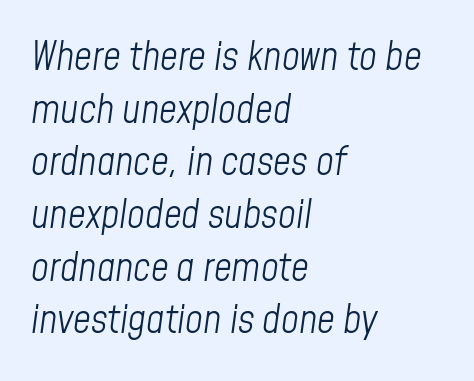
The line texture is even and compact thanks to regular tracking. The specimen reads as italic at a glance. The weight tops out at a normal text grade. Line spacing here is normal. Compared with a centered layout, this one pins lines to the left instead.
